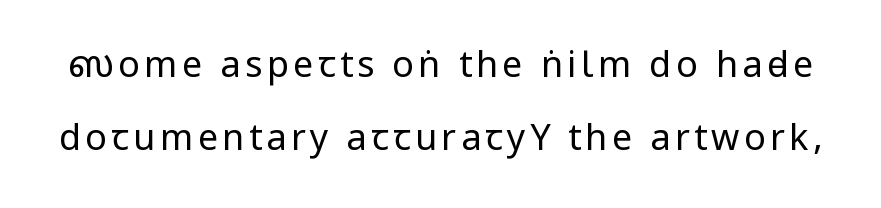
Stroke terminals: plain, sans-serif. Underline: absent. The lettering stays uniformly vertical, giving the passage a roman look. No extra ink here — the face is not bold. Honestly, the rows look like they've been pulled way apart.
